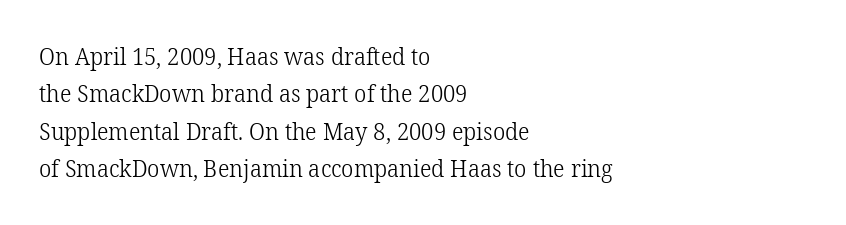
Q: Is the text bold? A: No.
Q: Is the text italic (slanted)? A: No, it is upright.
Q: Is the text underlined? A: No.
Q: How is the paragraph aligned? A: Left-aligned.
Q: Is the spacing between letters normal or unusually wide? A: Normal.
Q: Is the spacing between lines tight, normal or loose? A: Normal.
